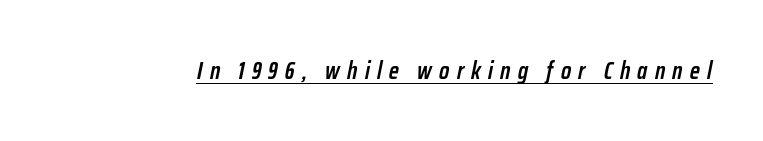
{"italic": "yes", "lean": "right", "slant_degrees": 12, "bold": "semi", "underline": "yes", "letter_spacing": "wide", "letter_spacing_em": 0.3, "glyph_px": 24}
